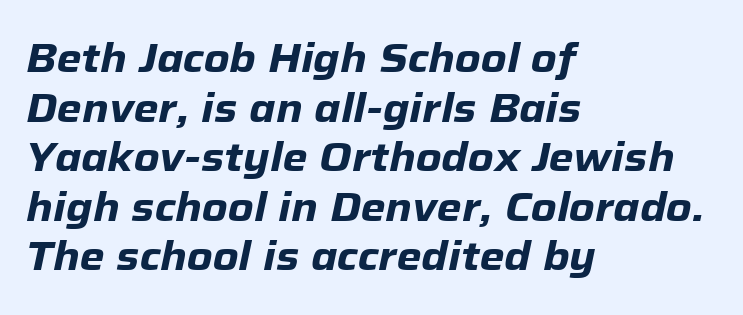
{"italic": "yes", "lean": "right", "slant_degrees": 12, "bold": "yes", "weight": "heavy", "width": "normal", "stroke_contrast": "low", "x_height": "medium", "monospaced": "no", "underline": "no", "align": "left", "line_spacing_ratio": 1.24, "letter_spacing": "normal", "letter_spacing_em": 0.0, "glyph_px": 40}
